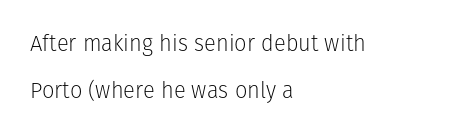
The image shows 22 px text type, upright; set left-aligned, loose line spacing (2.14x), normal letter spacing, not underlined.
